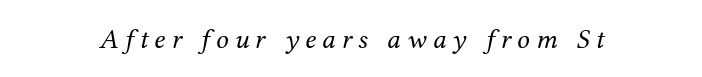
Q: Is the text bold? A: No.
Q: Is the text italic (slanted)? A: Yes, it leans right by about 12 degrees.
Q: Is the typeface a serif or a sans-serif typeface? A: Serif.
Q: Is the text underlined? A: No.
Q: Is the spacing between letters normal or unusually wide? A: Unusually wide.
Q: Width (condensed, normal, or wide)? A: Normal.
Q: Stroke contrast? A: Medium.
Q: x-height? A: Medium.
Q: Monospaced? A: No.
